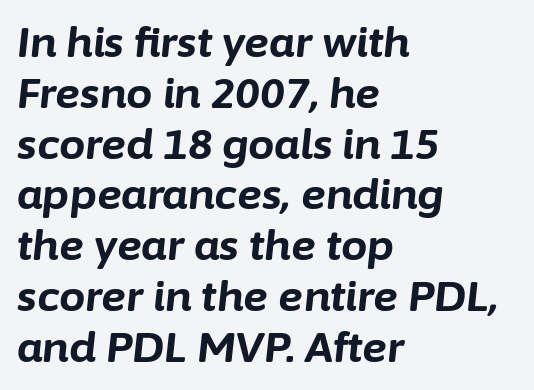
Is the type bold? Yes — the strokes are clearly thick and heavy. The letters advance in unequal steps, a hallmark of proportional type. Horizontally, the lines are justified to the leading edge only. The words here are not underlined.
